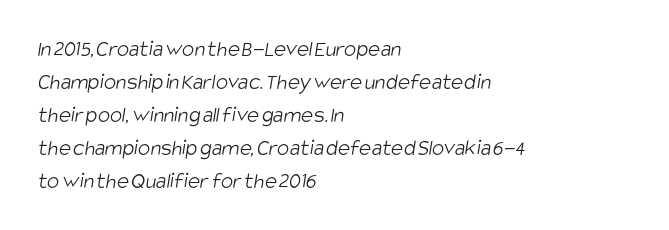
Q: Is the text bold? A: No.
Q: Is the text underlined? A: No.
Q: How is the paragraph aligned? A: Left-aligned.
Q: Is the spacing between letters normal or unusually wide? A: Normal.
Q: Is the spacing between lines tight, normal or loose? A: Normal.
